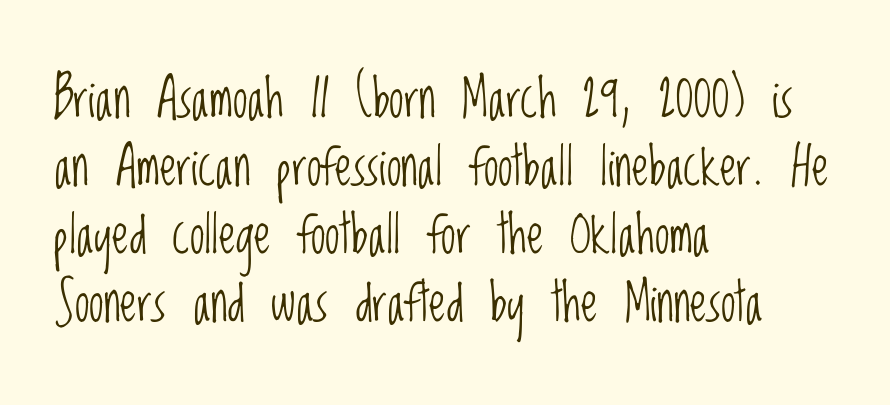
The designer left line spacing at the default. Spacing between characters is what you'd get straight out of the box. The paragraph shown leans on its left margin. The strokes are not fattened; the text isn't bold.
